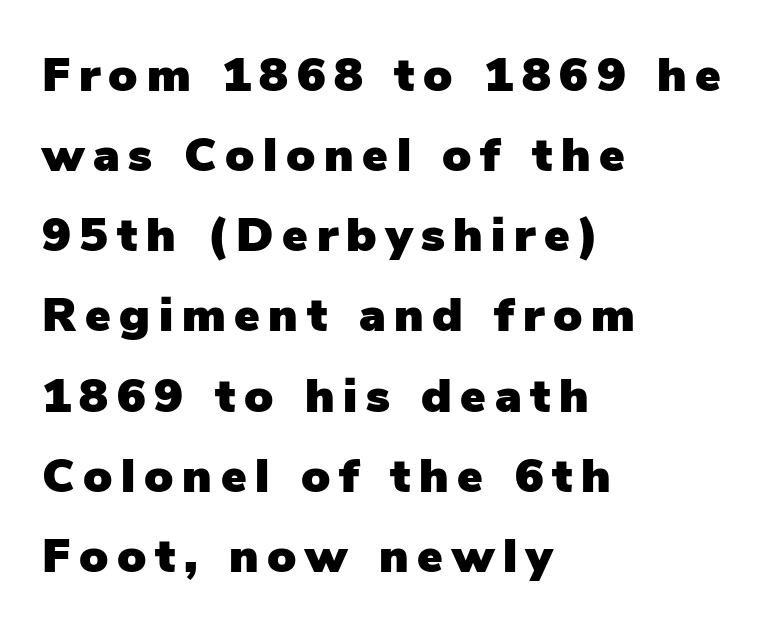
If you measured baseline to baseline, you'd find a middling distance. A sans-serif font was chosen for this passage. Ordinary non-slanted type is in use. The foot of each line stays bare and open. Leftover space on each line is placed entirely after the last word.
